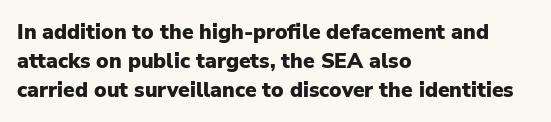
The image shows 21 px bold type, upright; set left-aligned, normal line spacing (1.37x), normal letter spacing, not underlined.
